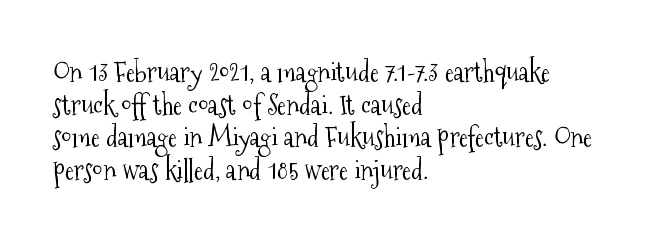
What stands out about the letter spacing? Nothing — it is the standard amount. This is not heavy type; no bold has been used. Just letters on the line, the space beneath them empty. Notice how the stems are strictly vertical — no italics here. This rendering uses left alignment, leaving the right contour irregular.
